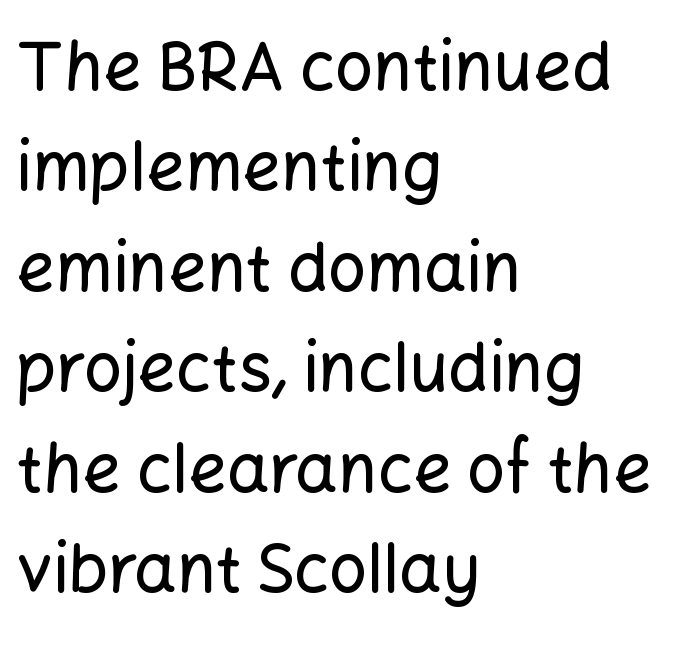
{"serif": "no", "italic": "no", "width": "normal", "stroke_contrast": "low", "x_height": "medium", "monospaced": "no", "underline": "no", "align": "left", "line_spacing": "normal", "line_spacing_ratio": 1.5, "letter_spacing": "normal", "letter_spacing_em": 0.0, "glyph_px": 67}
